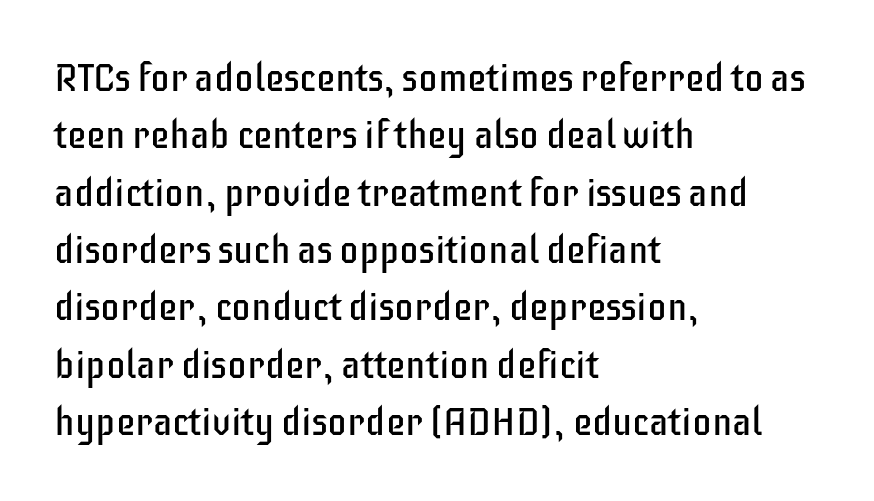
{"serif": "no", "italic": "no", "bold": "no", "weight": "regular", "width": "condensed", "stroke_contrast": "low", "x_height": "large", "monospaced": "no", "underline": "no", "align": "left", "line_spacing": "normal", "line_spacing_ratio": 1.47, "letter_spacing": "normal", "letter_spacing_em": 0.0, "glyph_px": 39}
